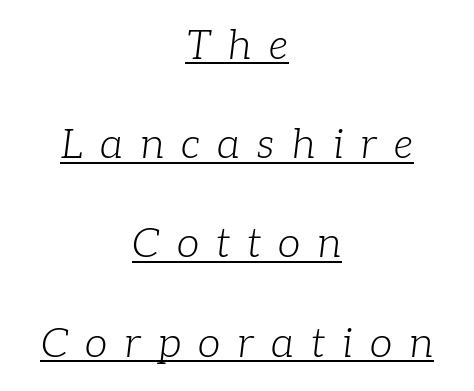
Honestly, the underline is the first thing you notice here. Note: serifs present on the glyphs. This sample has the flowing, uneven cadence of proportional lettering. The line-height multiplier appears high, well above default. The lines are quadded center. Counters stay open thanks to moderate or lighter strokes.
